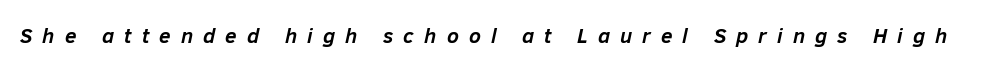
These lines have a slow, spaced-out rhythm from letter to letter. These lines carry a lot of weight — the face is fully bold. No word sits above an underline. The face used here has a pronounced slope to its letters.
